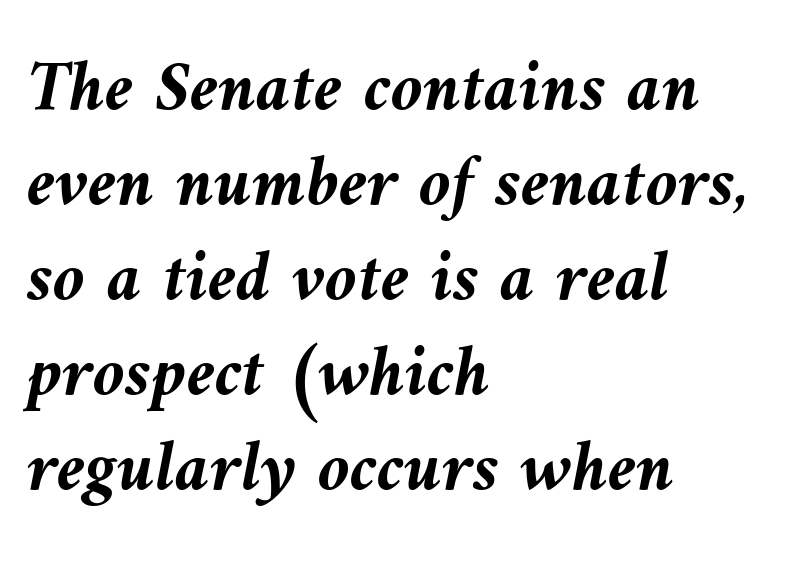
Q: Is the text bold? A: Yes.
Q: Is the text italic (slanted)? A: Yes, it leans left by about 10 degrees.
Q: Is the text underlined? A: No.
Q: How is the paragraph aligned? A: Left-aligned.
Q: Is the spacing between letters normal or unusually wide? A: Normal.
Q: Is the spacing between lines tight, normal or loose? A: Normal.
Q: Width (condensed, normal, or wide)? A: Normal.
Q: Stroke contrast? A: Medium.
Q: x-height? A: Medium.
Q: Monospaced? A: No.
